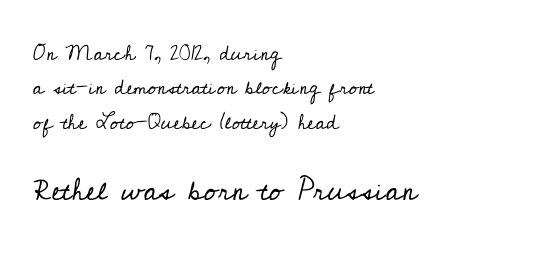
Q: Is the text bold? A: No.
Q: Is the text italic (slanted)? A: Yes.
Q: Is the typeface a serif or a sans-serif typeface? A: Serif.
Q: Is the text underlined? A: No.
Q: How is the paragraph aligned? A: Left-aligned.
Q: Is the spacing between letters normal or unusually wide? A: Normal.
Q: Is the spacing between lines tight, normal or loose? A: Normal.
Q: Which block of text is set in a larger size, the first (top) or the second (bottom)? A: The second (bottom) one.
Q: Width (condensed, normal, or wide)? A: Normal.
Q: Stroke contrast? A: Low.
Q: x-height? A: Small.
Q: Monospaced? A: No.
